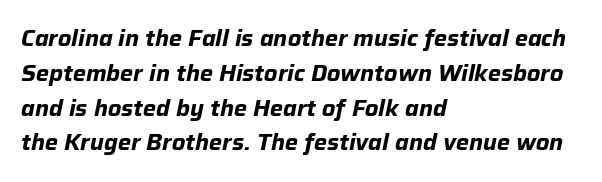
Q: Is the text bold? A: Yes.
Q: Is the text italic (slanted)? A: Yes, it leans right by about 12 degrees.
Q: Is the text underlined? A: No.
Q: How is the paragraph aligned? A: Left-aligned.
Q: Is the spacing between letters normal or unusually wide? A: Normal.
Q: Is the spacing between lines tight, normal or loose? A: Normal.
